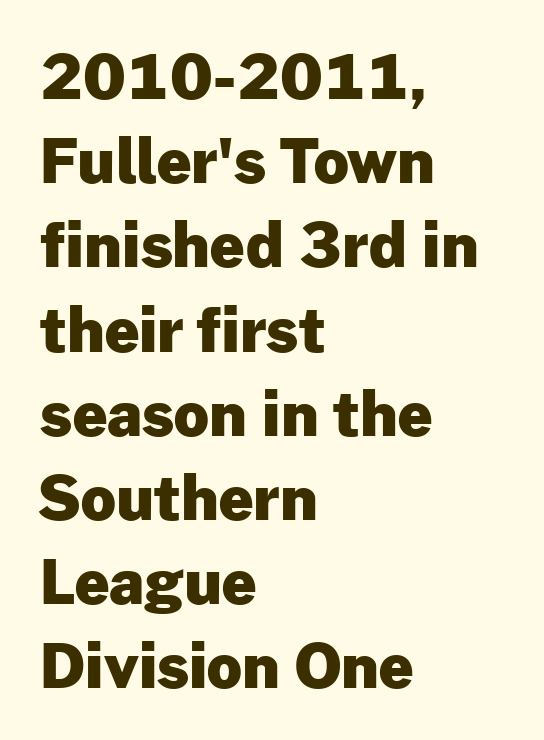
{"serif": "no", "italic": "no", "bold": "yes", "weight": "heavy", "width": "normal", "stroke_contrast": "low", "x_height": "medium", "monospaced": "no", "underline": "no", "align": "left", "line_spacing": "normal", "line_spacing_ratio": 1.38, "letter_spacing": "normal", "letter_spacing_em": 0.0, "glyph_px": 61}
